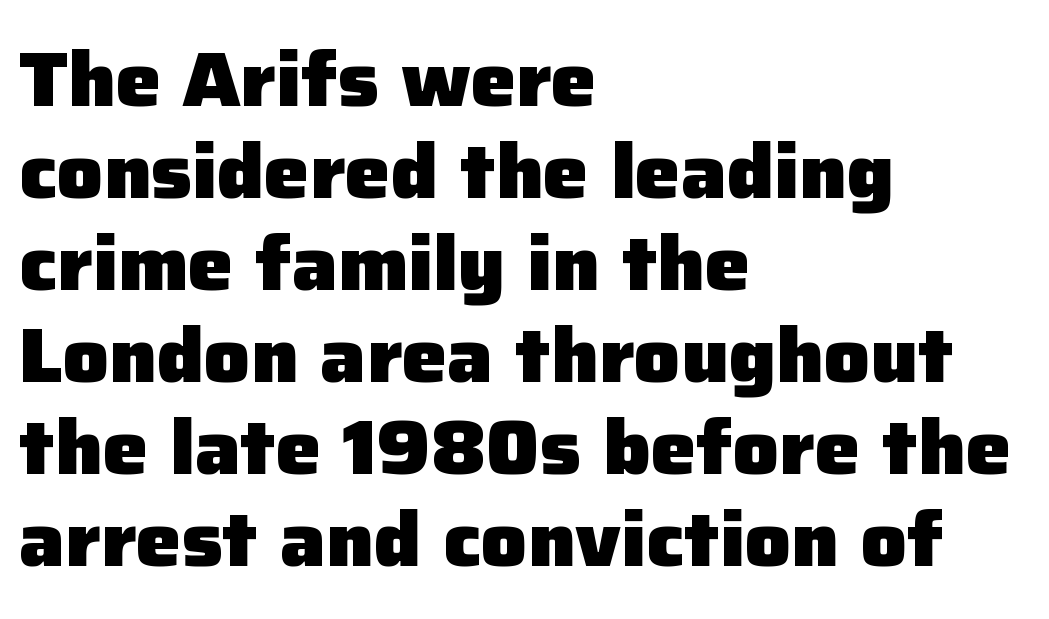
Q: Is the text bold? A: Yes.
Q: Is the text italic (slanted)? A: No, it is upright.
Q: Is the typeface a serif or a sans-serif typeface? A: Sans-serif.
Q: Is the text underlined? A: No.
Q: How is the paragraph aligned? A: Left-aligned.
Q: Is the spacing between letters normal or unusually wide? A: Normal.
Q: Width (condensed, normal, or wide)? A: Normal.
Q: Stroke contrast? A: Low.
Q: x-height? A: Medium.
Q: Monospaced? A: No.
